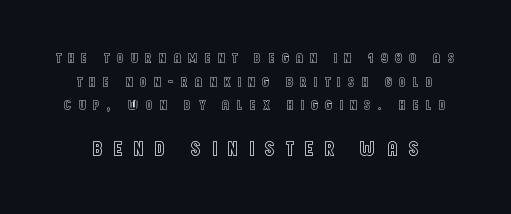
Beneath every word, the page is bare. A typesetter would call this heavily tracked-out type. A normal amount of white space separates one row of letters from the next. Italic? Not at all — the glyphs are vertical. These two chunks differ in scale, with the bottom chunk taking the larger measure.
